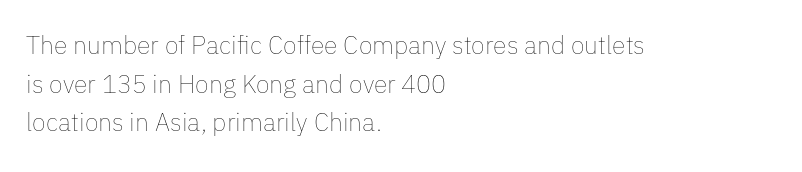
Notice how descenders clear the ascenders below comfortably — that's standard leading. Posture: vertical. Letter spacing: default. This rendering uses left alignment, leaving the right contour irregular.
